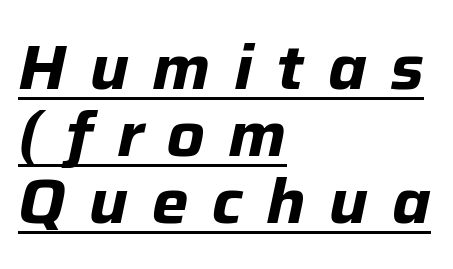
Q: Is the text bold? A: Yes.
Q: Is the text italic (slanted)? A: Yes, it leans right by about 12 degrees.
Q: Is the text underlined? A: Yes.
Q: How is the paragraph aligned? A: Left-aligned.
Q: Is the spacing between letters normal or unusually wide? A: Unusually wide.
Q: Is the spacing between lines tight, normal or loose? A: Tight.
Q: Width (condensed, normal, or wide)? A: Normal.
Q: Stroke contrast? A: Low.
Q: x-height? A: Medium.
Q: Monospaced? A: No.
